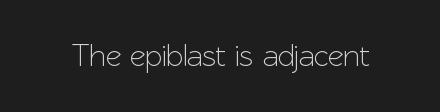
{"serif": "no", "italic": "no", "width": "normal", "stroke_contrast": "low", "x_height": "medium", "monospaced": "no", "underline": "no", "letter_spacing": "normal", "letter_spacing_em": 0.0, "glyph_px": 31}
